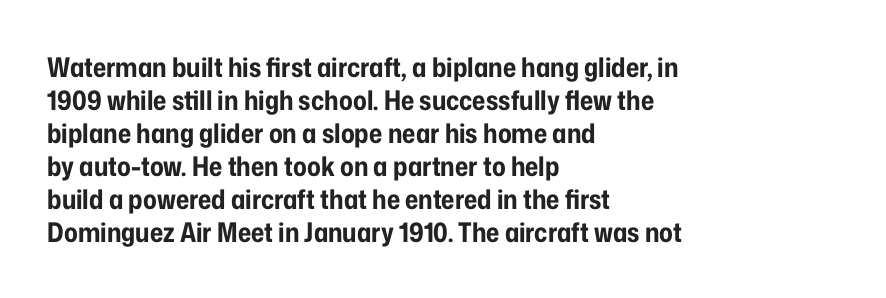
Words float on clear page, feet unadorned. Does the lettering tilt? It doesn't — this is upright. Visually the block forms a straight wall on the left and a jagged coastline on the right. These words are printed bold, with thick strokes throughout. Characters follow at the spacing the type designer built in.
